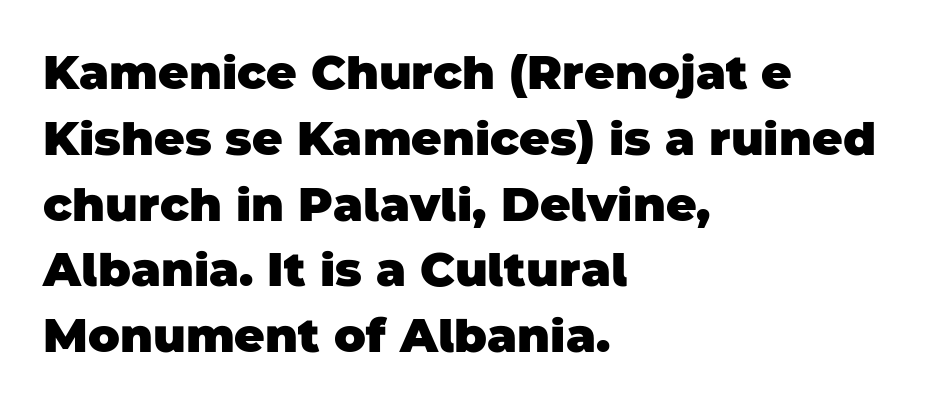
The image shows 47 px heavy sans-serif type; set left-aligned, normal line spacing (1.4x), normal letter spacing, not underlined; low stroke contrast and a large x-height.
